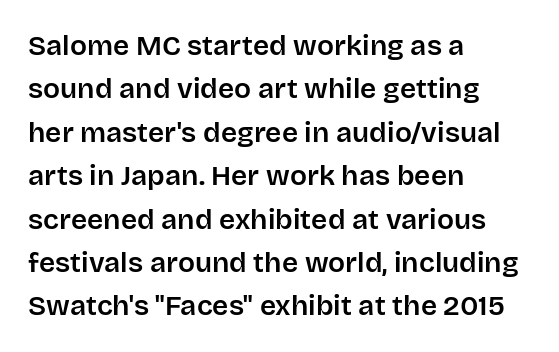
Ascenders rise straight up at ninety degrees. These lines are rendered in a variable-pitch font. How are the letters spaced? Ordinarily, with no added tracking. A clean baseline with only descenders dipping below it.
